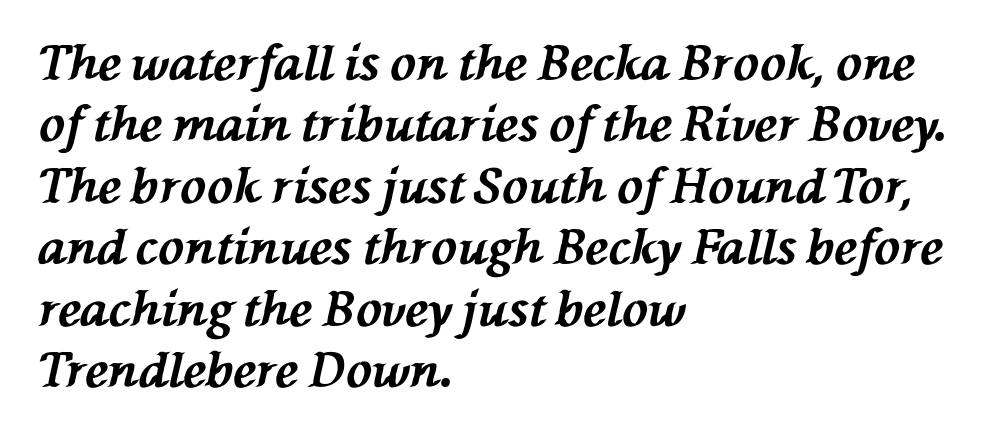
The image shows 48 px bold type, italic (leaning left); set left-aligned, normal line spacing (1.28x), normal letter spacing, not underlined; medium stroke contrast and a medium x-height.
